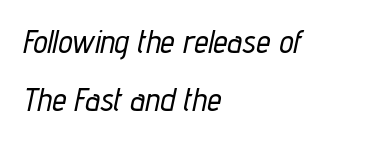
The face used here has a pronounced slope to its letters. Proportional: the letters do not fall into vertical columns. The horizontal fit of the characters is conventional and even. This rendering uses left alignment, leaving the right contour irregular. No word sits above an underline.
